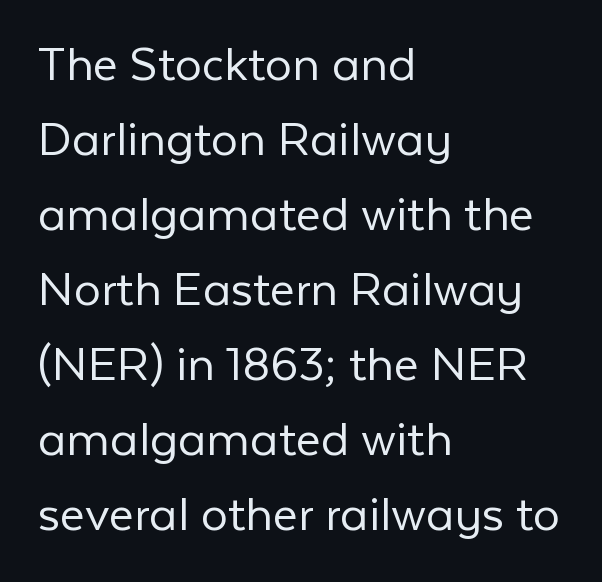
The image shows 54 px light sans-serif type, upright; set left-aligned, normal line spacing (1.39x), normal letter spacing, not underlined; low stroke contrast and a medium x-height.
